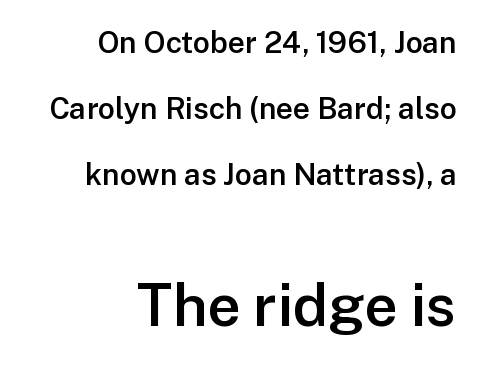
The image shows 59 px semibold sans-serif type, upright; set right-aligned, loose line spacing (2.2x), normal letter spacing, not underlined; the second (bottom) block is 1.97x larger; low stroke contrast and a medium x-height.
